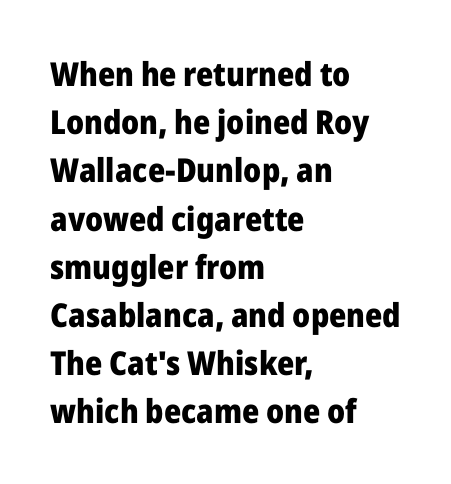
Students, note that the glyphs here touch the page at normal intervals. Unlike italic type, these characters show no tilt at all. Is this a fixed-width face? No — the glyphs have proportional, varying widths. The typeface chosen for these lines omits serifs.
